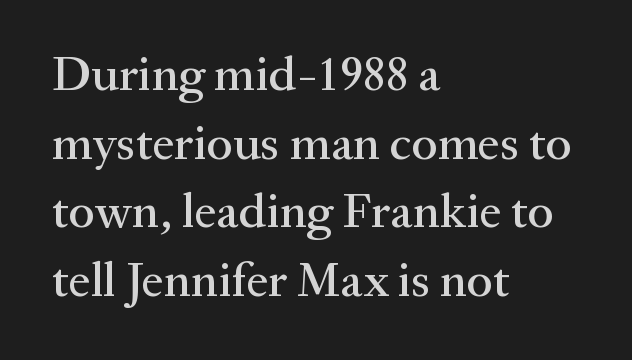
Q: Is the text italic (slanted)? A: No, it is upright.
Q: Is the typeface a serif or a sans-serif typeface? A: Serif.
Q: Is the text underlined? A: No.
Q: How is the paragraph aligned? A: Left-aligned.
Q: Is the spacing between letters normal or unusually wide? A: Normal.
Q: Is the spacing between lines tight, normal or loose? A: Normal.
Q: Width (condensed, normal, or wide)? A: Normal.
Q: Stroke contrast? A: Medium.
Q: x-height? A: Medium.
Q: Monospaced? A: No.
